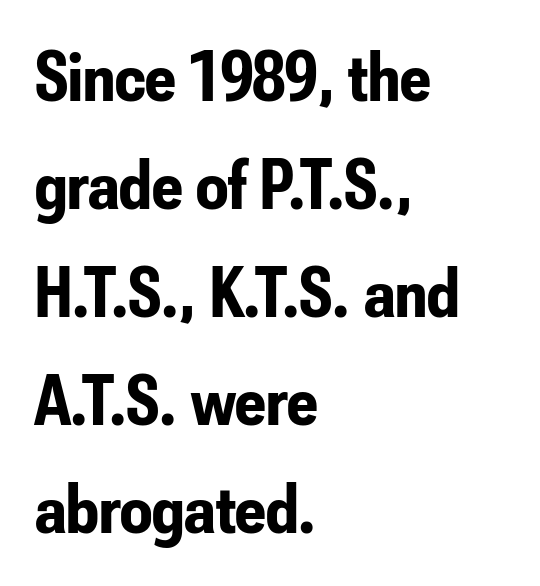
{"serif": "no", "italic": "no", "bold": "yes", "weight": "bold", "width": "condensed", "stroke_contrast": "low", "x_height": "small", "monospaced": "no", "underline": "no", "align": "left", "line_spacing": "normal", "line_spacing_ratio": 1.52, "letter_spacing": "normal", "letter_spacing_em": 0.0, "glyph_px": 71}
